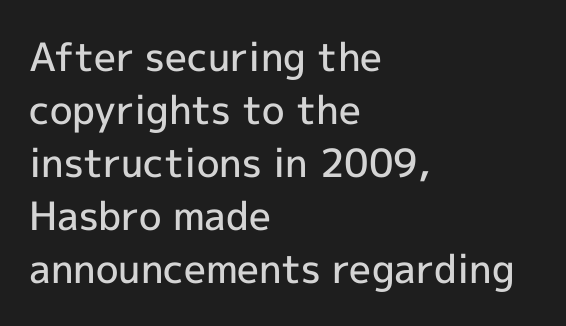
The rag falls on the right side of this text block. Note: no serifs on the glyphs. This is moderately heavy type, rendered in semibold. Clear beneath every line of the passage. The passage shown has conventional tracking throughout. Here the designer chose a conventional face with non-uniform glyph widths.
